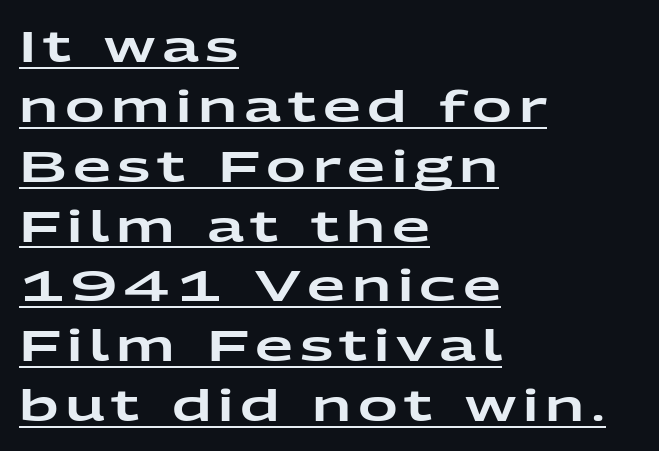
Q: Is the text italic (slanted)? A: No, it is upright.
Q: Is the typeface a serif or a sans-serif typeface? A: Sans-serif.
Q: Is the text underlined? A: Yes.
Q: How is the paragraph aligned? A: Left-aligned.
Q: Is the spacing between lines tight, normal or loose? A: Normal.
Q: Width (condensed, normal, or wide)? A: Wide.
Q: Stroke contrast? A: Low.
Q: x-height? A: Medium.
Q: Monospaced? A: No.
